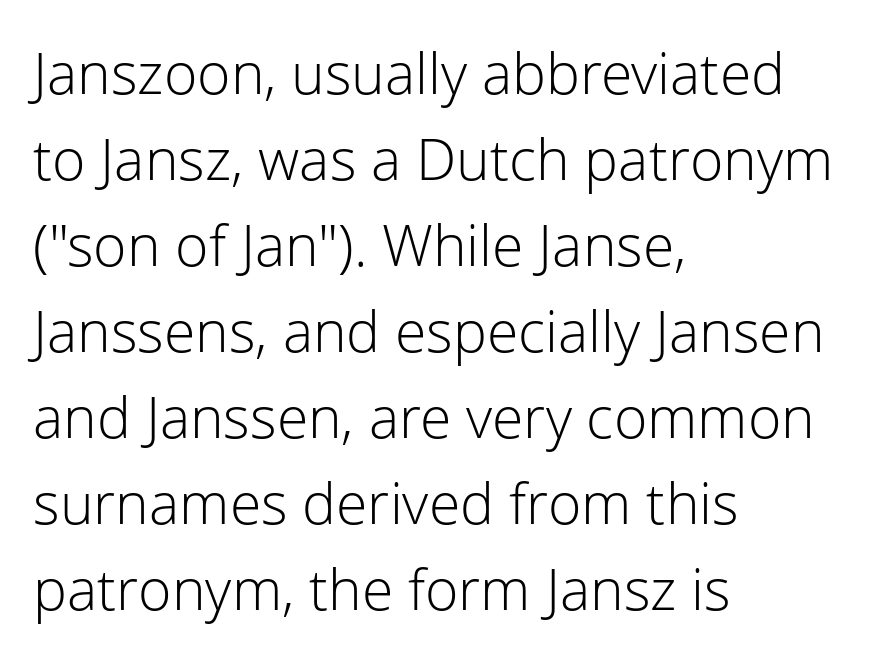
How would I describe the line gaps? Plain and ordinary. Counters stay open thanks to moderate or lighter strokes. Left-aligned paragraph, ragged on the right. You can tell it's not italic because the verticals are truly vertical. Proportional: the letters do not fall into vertical columns.
